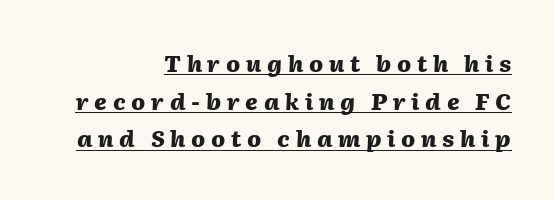
Q: Is the text bold? A: Yes.
Q: Is the text italic (slanted)? A: Yes, it leans right by about 2 degrees.
Q: Is the text underlined? A: Yes.
Q: How is the paragraph aligned? A: Right-aligned.
Q: Is the spacing between letters normal or unusually wide? A: Unusually wide.
Q: Is the spacing between lines tight, normal or loose? A: Normal.
